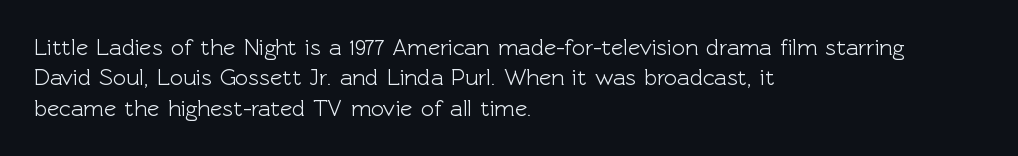
The face used here is rendered with its standard letterfit. These lines are set flush left with a ragged right edge. The glyphs are unaccompanied by any horizontal stroke below them. Normally led — the rows are evenly, conventionally spaced. Do the letters lean? They stand straight.
